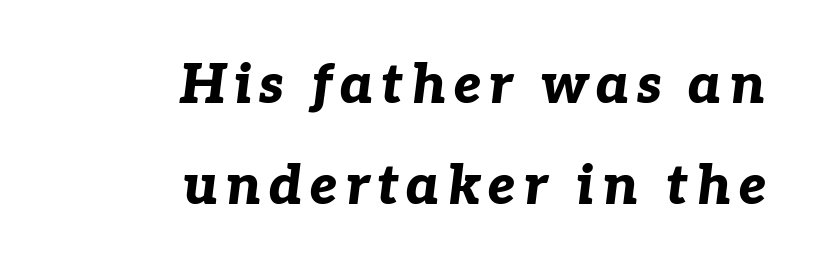
The zone under the glyphs is completely vacant. Think of a printed novel: that variable character pitch is what you see here. Italic: yes, the glyphs are oblique. Horizontal alignment here is rightward, an uncommon choice for prose.
